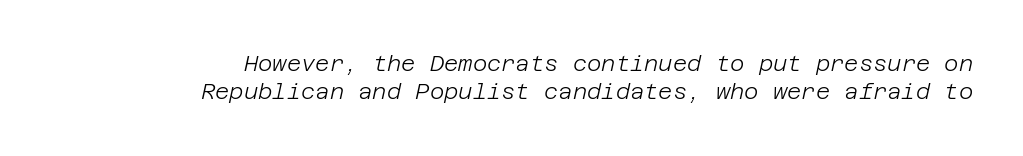
Q: Is the text bold? A: No.
Q: Is the text italic (slanted)? A: Yes, it leans right by about 12 degrees.
Q: Is the text underlined? A: No.
Q: How is the paragraph aligned? A: Right-aligned.
Q: Is the spacing between letters normal or unusually wide? A: Normal.
Q: Is the spacing between lines tight, normal or loose? A: Normal.
